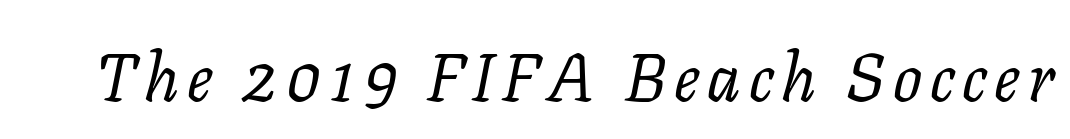
This is serif lettering, the kind often seen in printed books. Stem width sits at or under what a default text font uses. This rendering features lettering with no underline. The axis of the letterforms is tilted away from vertical. Proportional: the letters do not fall into vertical columns.
